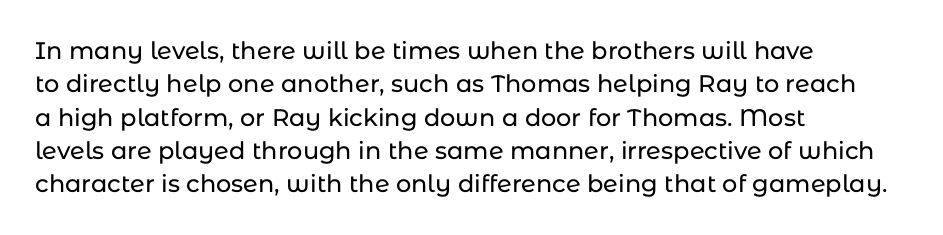
Q: Is the text italic (slanted)? A: No, it is upright.
Q: Is the text underlined? A: No.
Q: How is the paragraph aligned? A: Left-aligned.
Q: Is the spacing between letters normal or unusually wide? A: Normal.
Q: Is the spacing between lines tight, normal or loose? A: Normal.
